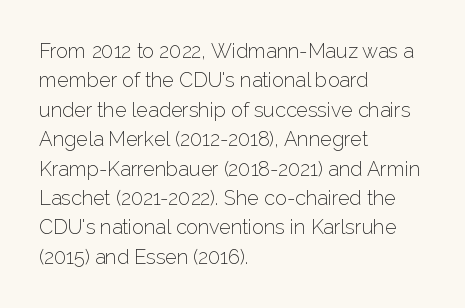
{"italic": "no", "bold": "no", "underline": "no", "align": "left", "line_spacing": "normal", "line_spacing_ratio": 1.47, "letter_spacing": "normal", "letter_spacing_em": 0.0, "glyph_px": 20}
